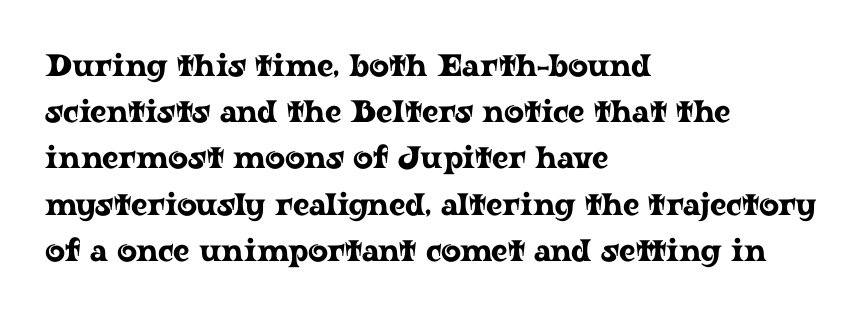
Q: Is the text italic (slanted)? A: No, it is upright.
Q: Is the typeface a serif or a sans-serif typeface? A: Serif.
Q: Is the text underlined? A: No.
Q: How is the paragraph aligned? A: Left-aligned.
Q: Is the spacing between letters normal or unusually wide? A: Normal.
Q: Is the spacing between lines tight, normal or loose? A: Normal.
Q: Width (condensed, normal, or wide)? A: Wide.
Q: Stroke contrast? A: Low.
Q: x-height? A: Medium.
Q: Monospaced? A: No.
